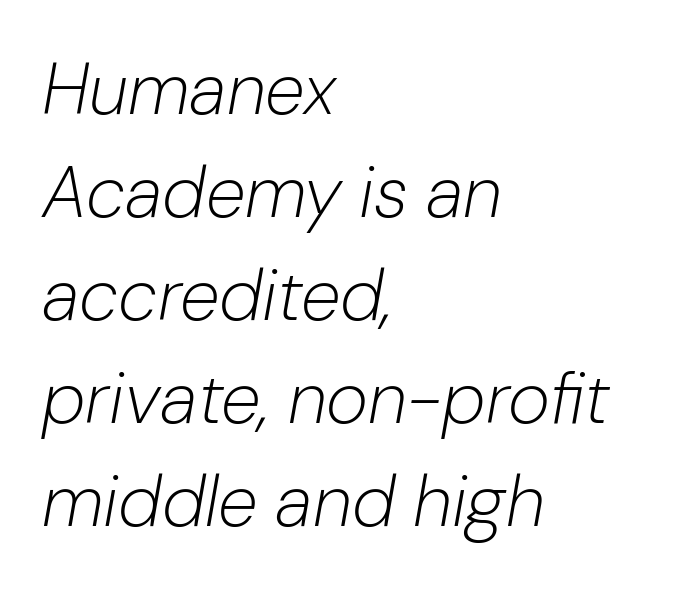
{"italic": "yes", "lean": "right", "slant_degrees": 10, "bold": "no", "weight": "light", "width": "normal", "stroke_contrast": "low", "x_height": "medium", "monospaced": "no", "underline": "no", "align": "left", "line_spacing": "normal", "line_spacing_ratio": 1.43, "letter_spacing": "normal", "letter_spacing_em": 0.0, "glyph_px": 72}
